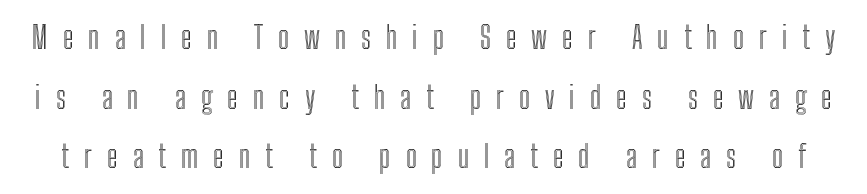
Words float on clear page, feet unadorned. Students, observe: this is what heavily led, spacious text looks like. Varying glyph widths throughout — classic text-font behaviour. The face used here is rendered with a markedly widened letterfit. The specimen reads as upright at a glance.
